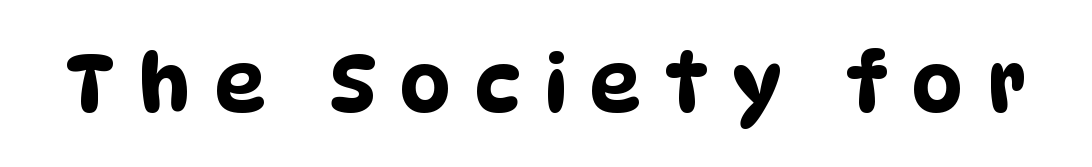
Q: Is the typeface a serif or a sans-serif typeface? A: Sans-serif.
Q: Is the text underlined? A: No.
Q: Is the spacing between letters normal or unusually wide? A: Unusually wide.
Q: Width (condensed, normal, or wide)? A: Condensed.
Q: Stroke contrast? A: Low.
Q: x-height? A: Large.
Q: Monospaced? A: No.
